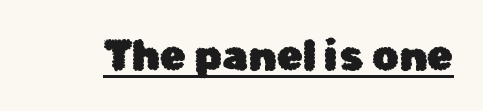
Q: Is the text italic (slanted)? A: No, it is upright.
Q: Is the typeface a serif or a sans-serif typeface? A: Sans-serif.
Q: Is the text underlined? A: Yes.
Q: Is the spacing between letters normal or unusually wide? A: Normal.
Q: Width (condensed, normal, or wide)? A: Normal.
Q: Stroke contrast? A: Low.
Q: x-height? A: Medium.
Q: Monospaced? A: No.
